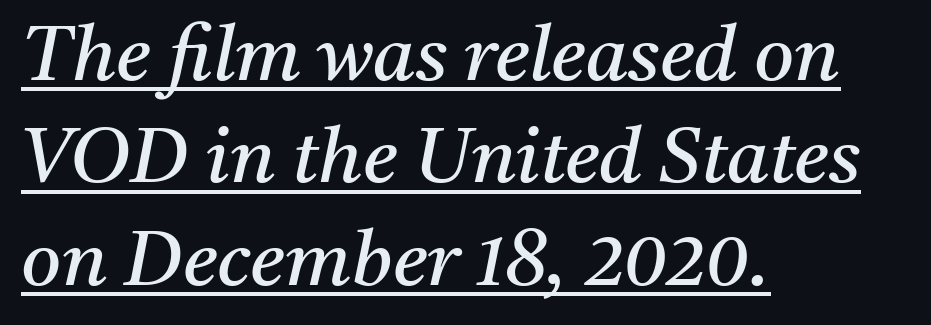
These lines are rendered in a variable-pitch font. You can tell from the footed stems that serif type was used. What's the leading like? Ordinary, nothing unusual. This is underlined copy, the kind a proofreader might mark for attention. No chunkiness to these letters — they're not bold.
